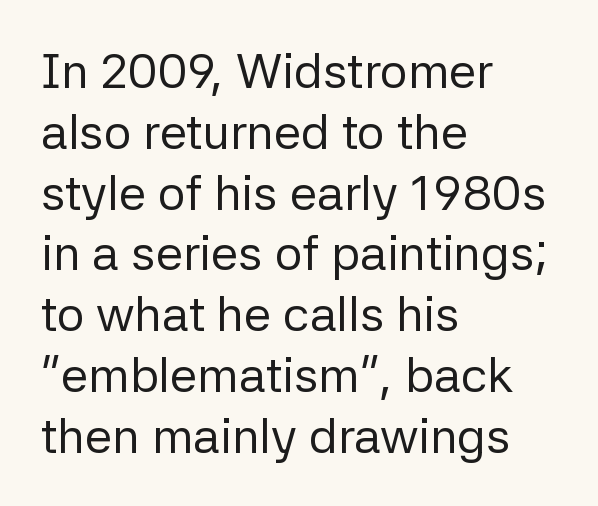
Character widths vary here, with narrow letters taking less room than wide ones. The type family on display is of the sans-serif kind. Each stroke keeps to a modest, everyday thickness or less. Visually the block forms a straight wall on the left and a jagged coastline on the right.
